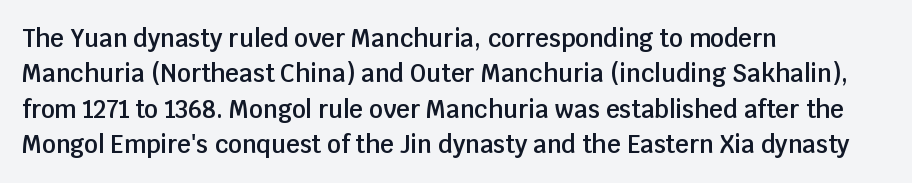
The image shows 24 px text type, upright; set left-aligned, normal line spacing (1.47x), normal letter spacing, not underlined.
